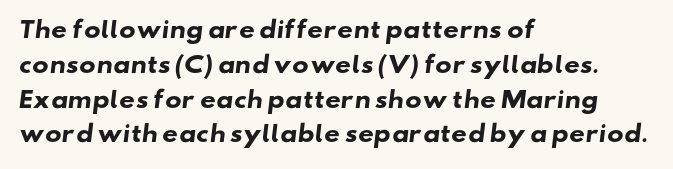
Q: Is the text bold? A: Yes.
Q: Is the text underlined? A: No.
Q: How is the paragraph aligned? A: Left-aligned.
Q: Is the spacing between letters normal or unusually wide? A: Normal.
Q: Is the spacing between lines tight, normal or loose? A: Normal.
